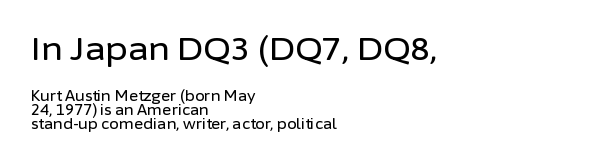
The image shows 31 px sans-serif type, upright; set left-aligned, tight line spacing (1.0x), normal letter spacing, not underlined; the first (top) block is 2.21x larger; low stroke contrast and a medium x-height.
